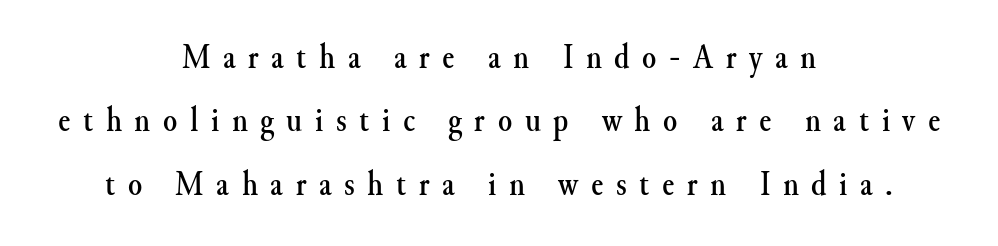
The image shows 36 px serif type, upright; set centered, line spacing 1.76x, unusually wide letter spacing (+0.35 em), not underlined; medium stroke contrast and a small x-height.
